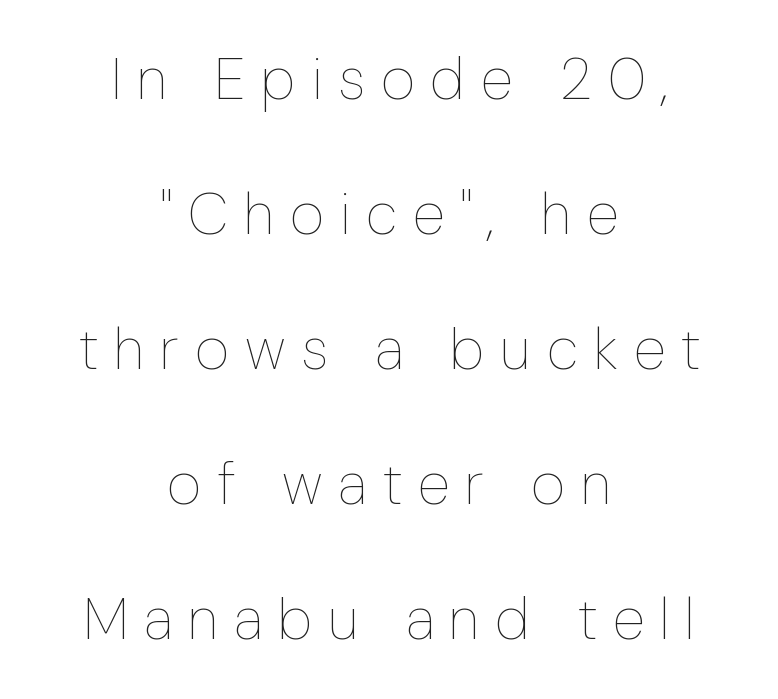
{"italic": "no", "bold": "no", "weight": "thin", "width": "condensed", "stroke_contrast": "low", "x_height": "medium", "monospaced": "no", "underline": "no", "align": "center", "line_spacing": "loose", "line_spacing_ratio": 2.29, "letter_spacing": "wide", "letter_spacing_em": 0.27, "glyph_px": 59}
